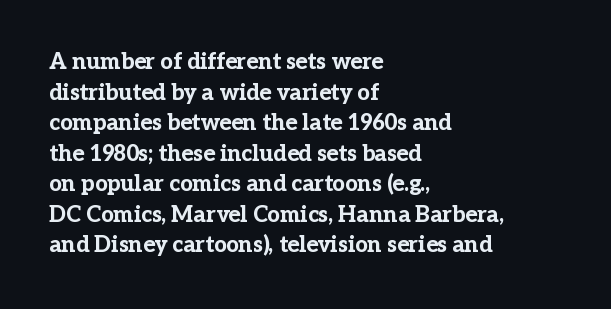
{"italic": "no", "bold": "yes", "underline": "no", "align": "left", "line_spacing": "normal", "line_spacing_ratio": 1.39, "letter_spacing": "normal", "letter_spacing_em": 0.0, "glyph_px": 22}
